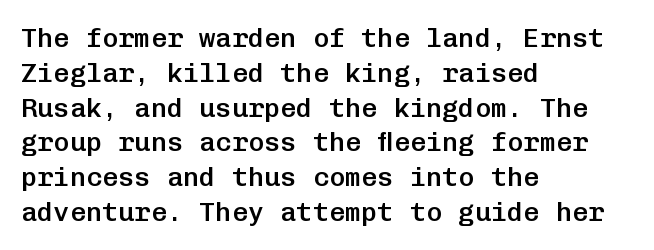
The image shows 27 px text type, upright; set left-aligned, normal line spacing (1.29x), normal letter spacing, not underlined.
